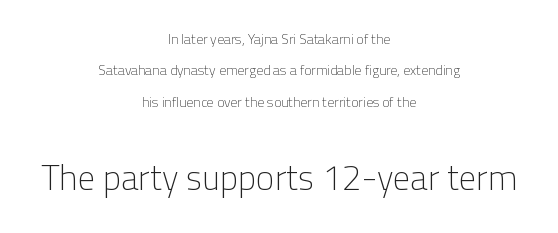
Q: Is the text bold? A: No.
Q: Is the text italic (slanted)? A: No, it is upright.
Q: Is the typeface a serif or a sans-serif typeface? A: Sans-serif.
Q: Is the text underlined? A: No.
Q: How is the paragraph aligned? A: Centered.
Q: Is the spacing between letters normal or unusually wide? A: Normal.
Q: Is the spacing between lines tight, normal or loose? A: Loose.
Q: Which block of text is set in a larger size, the first (top) or the second (bottom)? A: The second (bottom) one.
Q: Width (condensed, normal, or wide)? A: Normal.
Q: Stroke contrast? A: Low.
Q: x-height? A: Medium.
Q: Monospaced? A: No.
